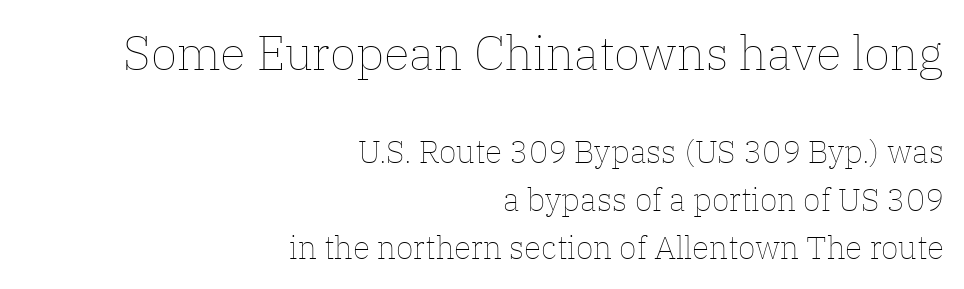
The image shows 48 px thin type, upright; set right-aligned, normal line spacing (1.5x), normal letter spacing, not underlined; the first (top) block is 1.5x larger; low stroke contrast and a medium x-height.
